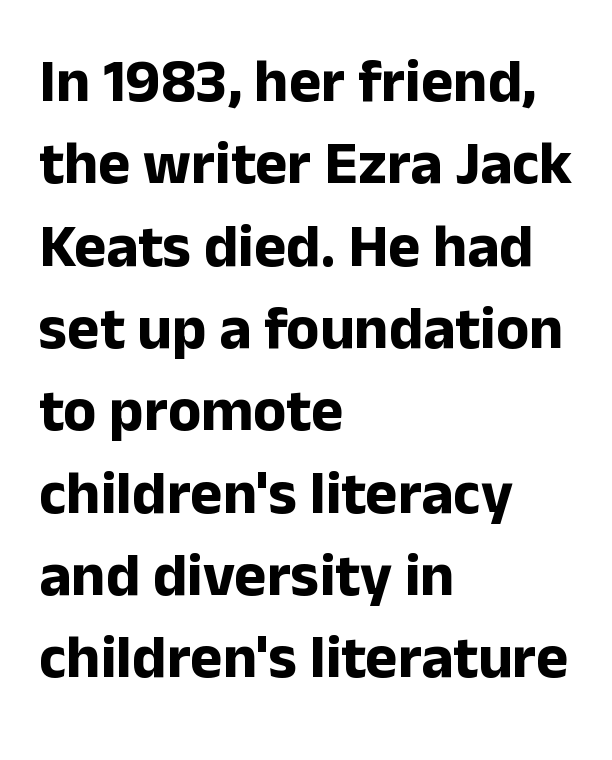
Q: Is the text bold? A: Yes.
Q: Is the text italic (slanted)? A: No, it is upright.
Q: Is the typeface a serif or a sans-serif typeface? A: Sans-serif.
Q: Is the text underlined? A: No.
Q: How is the paragraph aligned? A: Left-aligned.
Q: Is the spacing between letters normal or unusually wide? A: Normal.
Q: Is the spacing between lines tight, normal or loose? A: Normal.
Q: Width (condensed, normal, or wide)? A: Normal.
Q: Stroke contrast? A: Low.
Q: x-height? A: Medium.
Q: Monospaced? A: No.
